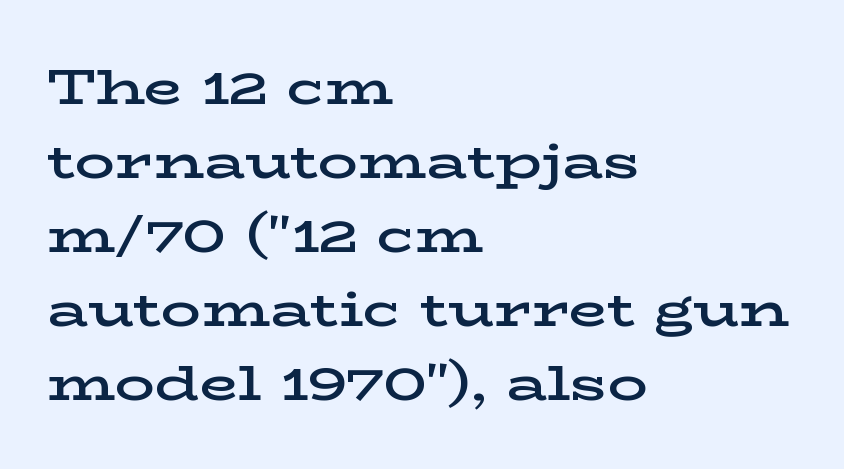
{"serif": "yes", "italic": "no", "bold": "semi", "weight": "semibold", "width": "wide", "stroke_contrast": "low", "x_height": "medium", "monospaced": "no", "underline": "no", "align": "left", "line_spacing": "normal", "line_spacing_ratio": 1.48, "letter_spacing": "normal", "letter_spacing_em": 0.0, "glyph_px": 50}
